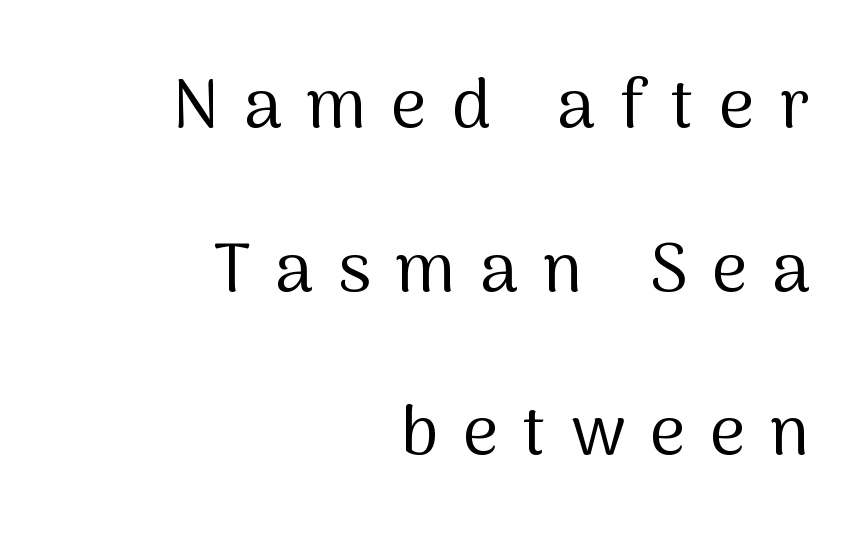
Q: Is the text bold? A: No.
Q: Is the text italic (slanted)? A: No, it is upright.
Q: Is the typeface a serif or a sans-serif typeface? A: Sans-serif.
Q: Is the text underlined? A: No.
Q: How is the paragraph aligned? A: Right-aligned.
Q: Is the spacing between letters normal or unusually wide? A: Unusually wide.
Q: Is the spacing between lines tight, normal or loose? A: Loose.
Q: Width (condensed, normal, or wide)? A: Normal.
Q: Stroke contrast? A: Medium.
Q: x-height? A: Medium.
Q: Monospaced? A: No.
